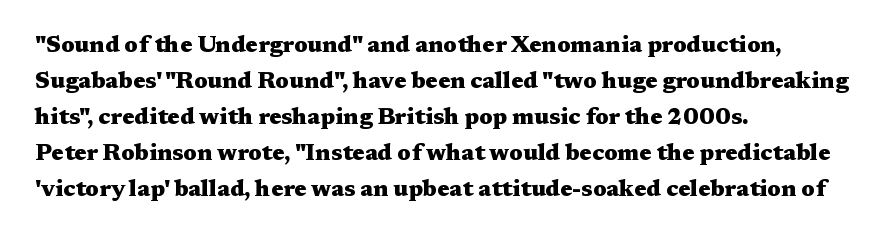
{"italic": "no", "bold": "yes", "underline": "no", "align": "left", "line_spacing": "normal", "line_spacing_ratio": 1.56, "letter_spacing": "normal", "letter_spacing_em": 0.0, "glyph_px": 23}
